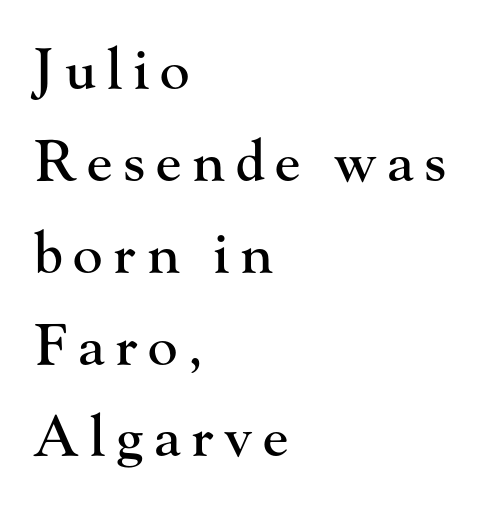
{"serif": "yes", "italic": "no", "width": "normal", "stroke_contrast": "high", "x_height": "small", "monospaced": "no", "underline": "no", "align": "left", "line_spacing": "normal", "line_spacing_ratio": 1.64, "glyph_px": 56}
